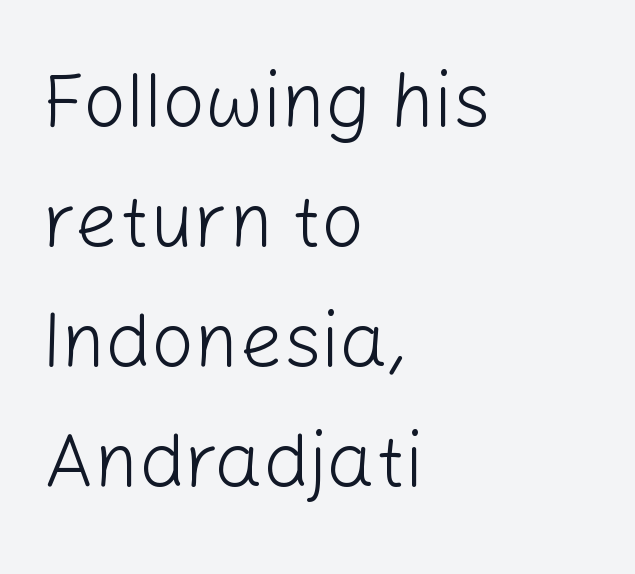
Q: Is the text bold? A: No.
Q: Is the text italic (slanted)? A: No, it is upright.
Q: Is the typeface a serif or a sans-serif typeface? A: Sans-serif.
Q: Is the text underlined? A: No.
Q: How is the paragraph aligned? A: Left-aligned.
Q: Is the spacing between letters normal or unusually wide? A: Normal.
Q: Is the spacing between lines tight, normal or loose? A: Normal.
Q: Width (condensed, normal, or wide)? A: Normal.
Q: Stroke contrast? A: Low.
Q: x-height? A: Medium.
Q: Monospaced? A: No.
